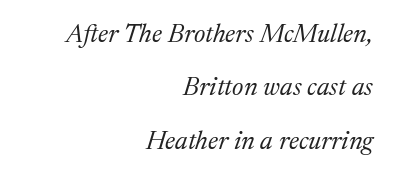
The image shows 26 px text type, italic (leaning right); set right-aligned, loose line spacing (2.05x), normal letter spacing, not underlined.
